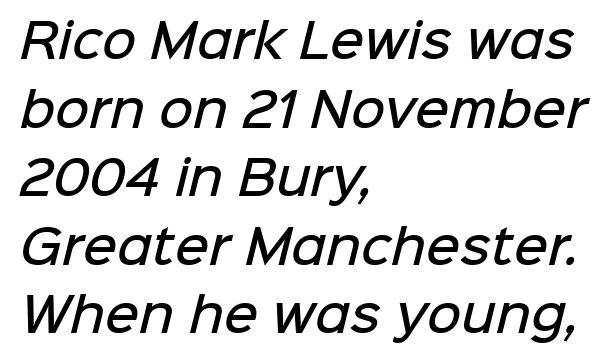
Q: Is the text bold? A: Semi-bold.
Q: Is the typeface a serif or a sans-serif typeface? A: Sans-serif.
Q: Is the text underlined? A: No.
Q: How is the paragraph aligned? A: Left-aligned.
Q: Is the spacing between letters normal or unusually wide? A: Normal.
Q: Is the spacing between lines tight, normal or loose? A: Normal.
Q: Width (condensed, normal, or wide)? A: Normal.
Q: Stroke contrast? A: Low.
Q: x-height? A: Medium.
Q: Monospaced? A: No.
